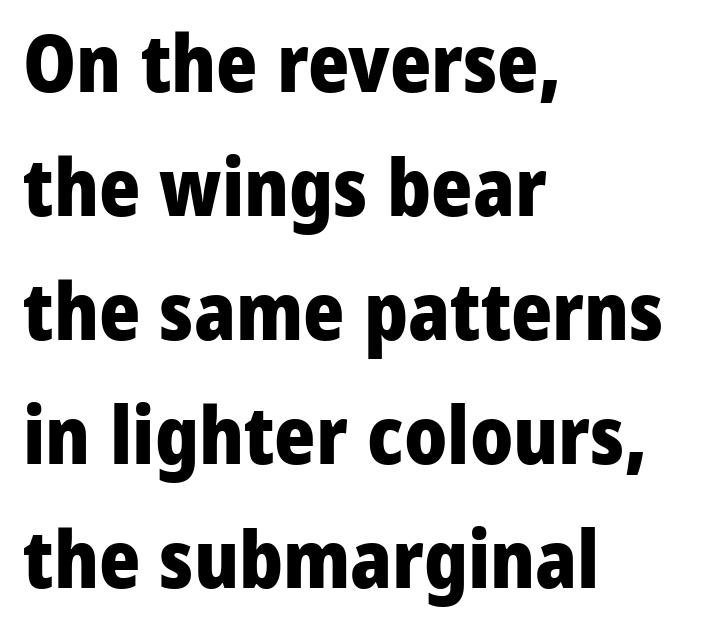
{"serif": "no", "italic": "no", "bold": "yes", "weight": "heavy", "width": "normal", "stroke_contrast": "low", "x_height": "medium", "monospaced": "no", "underline": "no", "align": "left", "line_spacing": "normal", "line_spacing_ratio": 1.57, "letter_spacing": "normal", "letter_spacing_em": 0.0, "glyph_px": 79}
